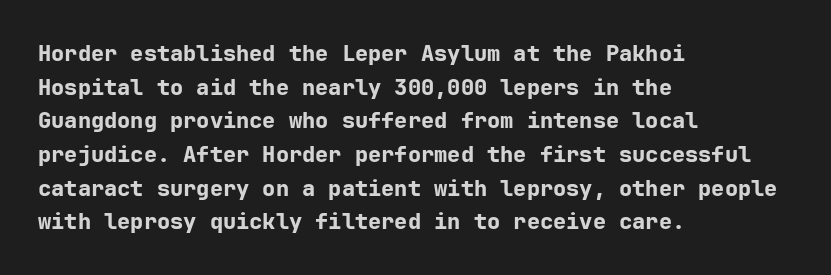
{"italic": "no", "bold": "yes", "underline": "no", "align": "left", "line_spacing": "normal", "line_spacing_ratio": 1.53, "letter_spacing": "normal", "letter_spacing_em": 0.0, "glyph_px": 22}
